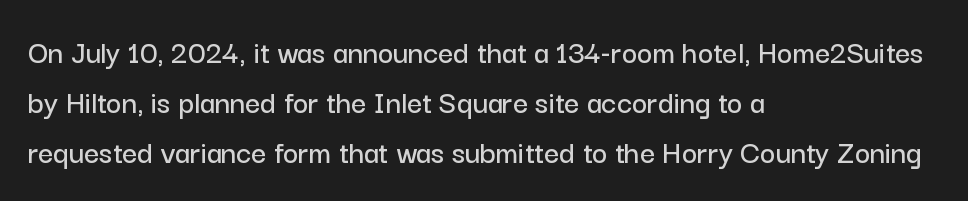
The image shows 33 px sans-serif type, upright; set left-aligned, normal line spacing (1.51x), normal letter spacing, not underlined; low stroke contrast and a medium x-height.
